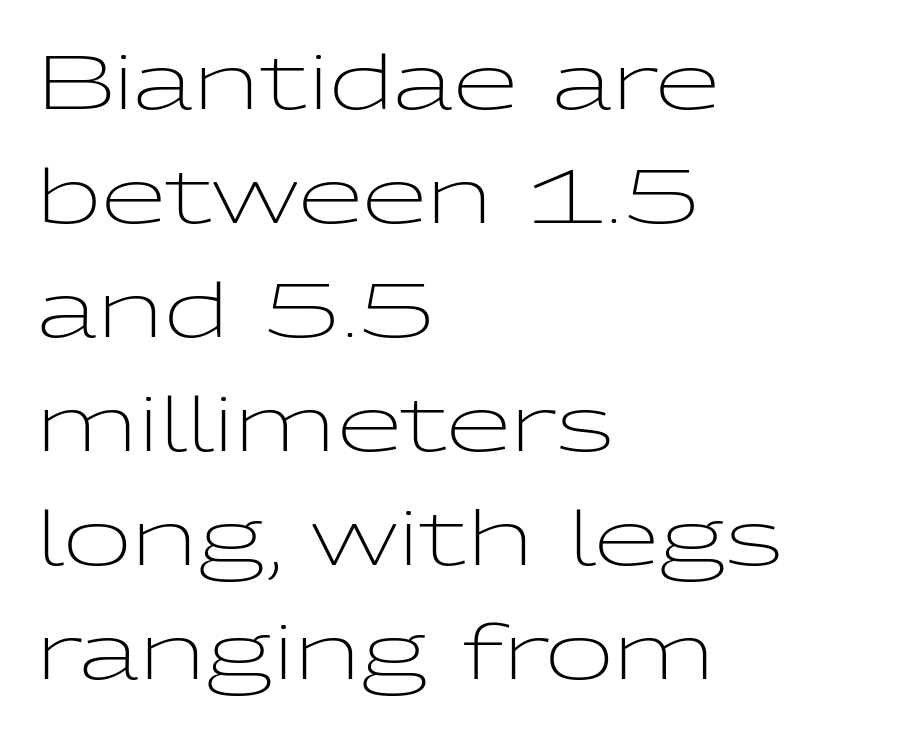
Q: Is the text bold? A: No.
Q: Is the text italic (slanted)? A: No, it is upright.
Q: Is the typeface a serif or a sans-serif typeface? A: Sans-serif.
Q: Is the text underlined? A: No.
Q: How is the paragraph aligned? A: Left-aligned.
Q: Is the spacing between letters normal or unusually wide? A: Normal.
Q: Is the spacing between lines tight, normal or loose? A: Normal.
Q: Width (condensed, normal, or wide)? A: Wide.
Q: Stroke contrast? A: Low.
Q: x-height? A: Medium.
Q: Monospaced? A: No.
